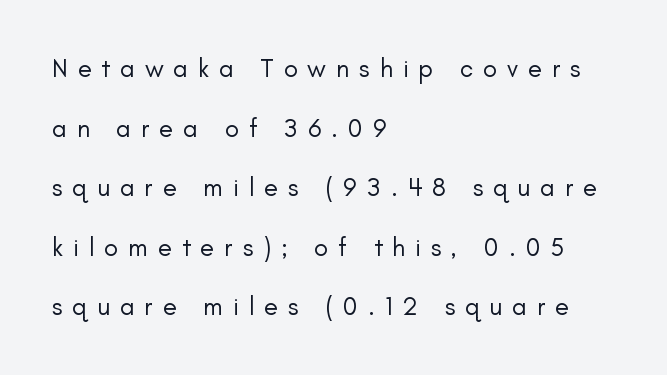
If you measured baseline to baseline, you'd find a long distance. Heft: none added — not bold. Has an underline been added? It has not. Which margin do the lines hug? The left one — the right edge is uneven. Quick note: not italic, upright.
